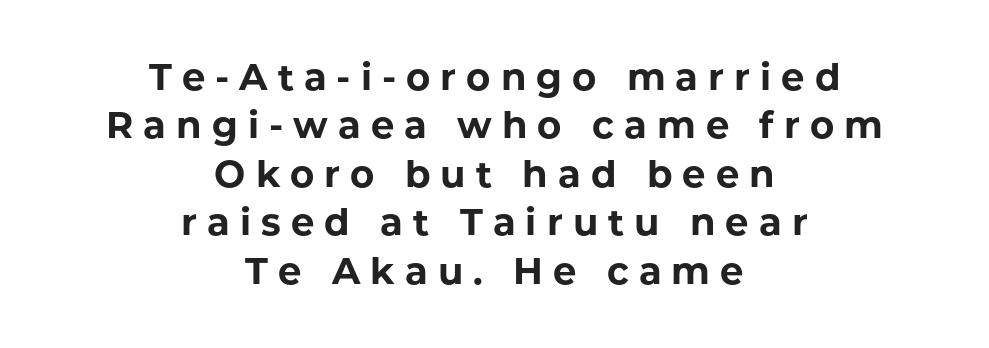
{"serif": "no", "italic": "no", "bold": "yes", "weight": "bold", "width": "normal", "stroke_contrast": "low", "x_height": "medium", "monospaced": "no", "underline": "no", "align": "center", "line_spacing": "normal", "line_spacing_ratio": 1.31, "letter_spacing": "wide", "letter_spacing_em": 0.27, "glyph_px": 37}
